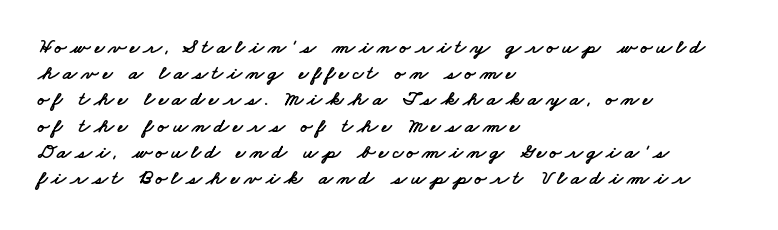
The image shows 21 px text type; set left-aligned, normal line spacing (1.25x), not underlined.
